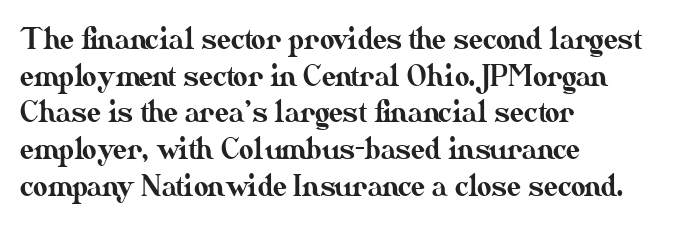
Q: Is the text italic (slanted)? A: No, it is upright.
Q: Is the text underlined? A: No.
Q: How is the paragraph aligned? A: Left-aligned.
Q: Is the spacing between letters normal or unusually wide? A: Normal.
Q: Is the spacing between lines tight, normal or loose? A: Normal.
Q: Width (condensed, normal, or wide)? A: Normal.
Q: Stroke contrast? A: Medium.
Q: x-height? A: Small.
Q: Monospaced? A: No.
